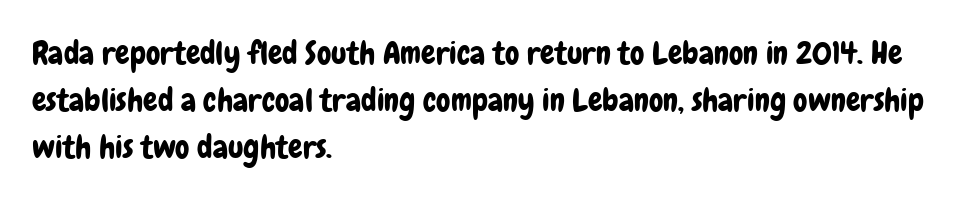
The image shows 32 px condensed sans-serif type, upright; set left-aligned, normal line spacing (1.47x), normal letter spacing, not underlined; low stroke contrast and a medium x-height.
